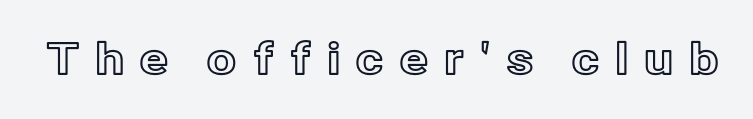
Q: Is the text italic (slanted)? A: No, it is upright.
Q: Is the text underlined? A: No.
Q: Is the spacing between letters normal or unusually wide? A: Unusually wide.
Q: Width (condensed, normal, or wide)? A: Normal.
Q: x-height? A: Medium.
Q: Monospaced? A: No.
